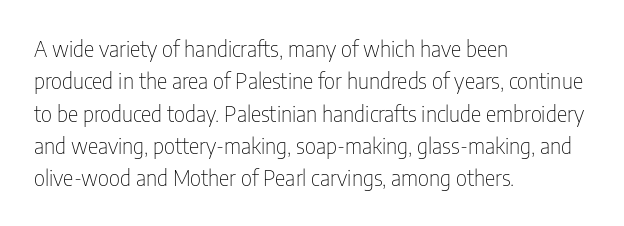
The image shows 22 px text type, upright; set left-aligned, normal line spacing (1.47x), normal letter spacing, not underlined.
